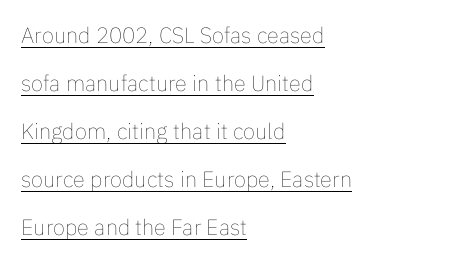
The image shows 22 px text type, upright; set left-aligned, loose line spacing (2.18x), normal letter spacing, underlined.
